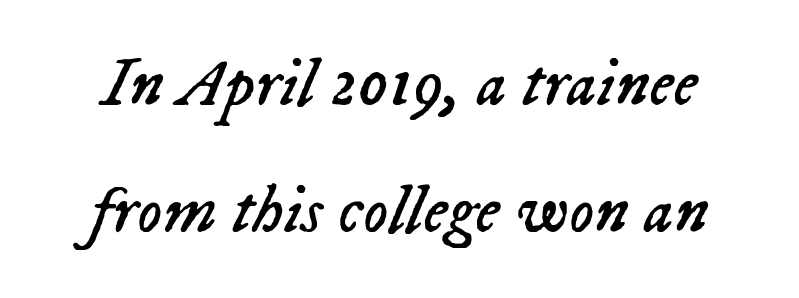
{"italic": "yes", "lean": "right", "slant_degrees": 23, "bold": "no", "weight": "regular", "width": "normal", "stroke_contrast": "low", "x_height": "medium", "monospaced": "no", "underline": "no", "line_spacing_ratio": 1.84, "letter_spacing": "normal", "letter_spacing_em": 0.0, "glyph_px": 69}
